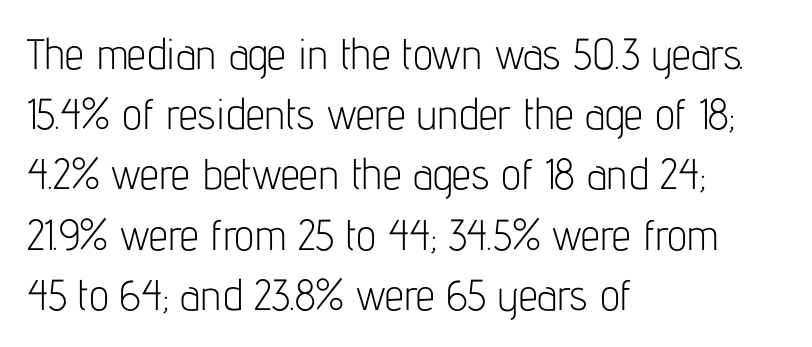
{"serif": "no", "italic": "no", "bold": "no", "weight": "light", "width": "condensed", "stroke_contrast": "low", "x_height": "medium", "monospaced": "no", "underline": "no", "align": "left", "line_spacing": "normal", "line_spacing_ratio": 1.4, "letter_spacing": "normal", "letter_spacing_em": 0.0, "glyph_px": 43}
